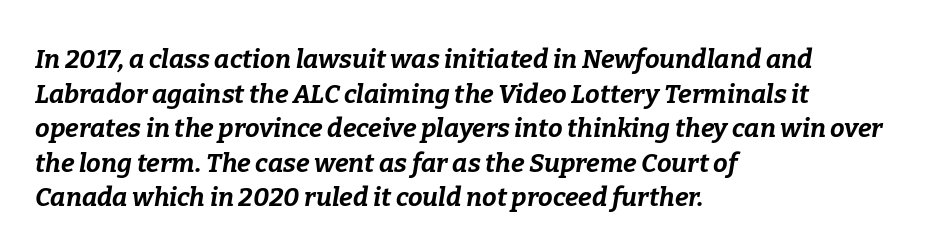
Q: Is the text bold? A: Yes.
Q: Is the text italic (slanted)? A: Yes, it leans right by about 9 degrees.
Q: Is the text underlined? A: No.
Q: How is the paragraph aligned? A: Left-aligned.
Q: Is the spacing between letters normal or unusually wide? A: Normal.
Q: Is the spacing between lines tight, normal or loose? A: Normal.
